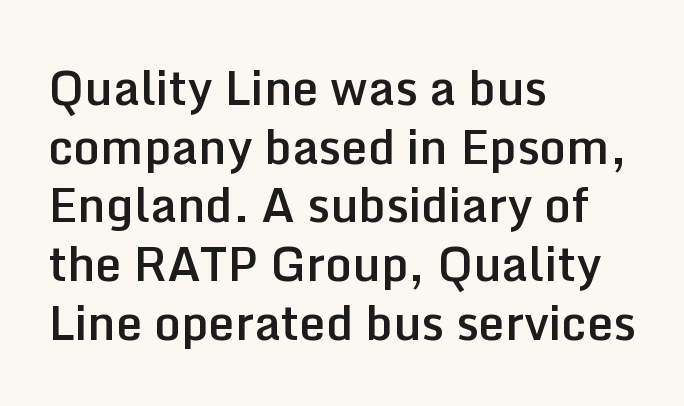
The image shows 47 px semibold sans-serif type, upright; set left-aligned, normal line spacing (1.25x), normal letter spacing, not underlined; low stroke contrast and a medium x-height.
